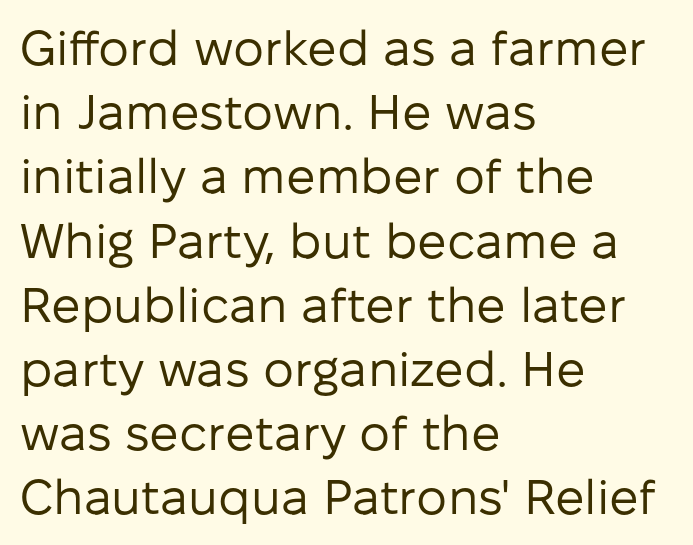
Stem width sits at or under what a default text font uses. Does the lettering tilt? It doesn't — this is upright. Casual observation: everything's shoved over to the left. Regular leading. Note the varied advance widths — an 'i' is clearly narrower than an 'm'. Between one letter and the next there's only the usual sliver of space.
